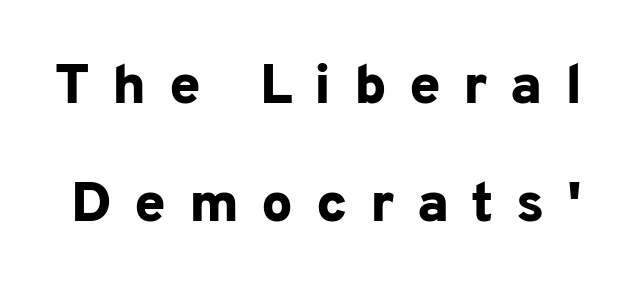
The image shows 56 px bold sans-serif type, upright; set loose line spacing (2.1x), unusually wide letter spacing (+0.4 em), not underlined; low stroke contrast and a medium x-height.
